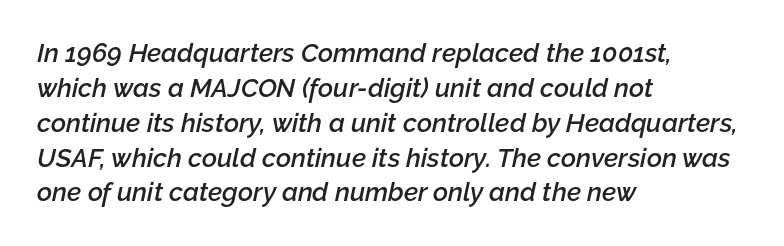
Is the block centered? No — it sits flush against the left margin. Look at the stroke-to-counter ratio: somewhat heavy, a semibold. Tracking here is standard; glyphs follow each other at the usual distance. A bare baseline throughout the passage.
